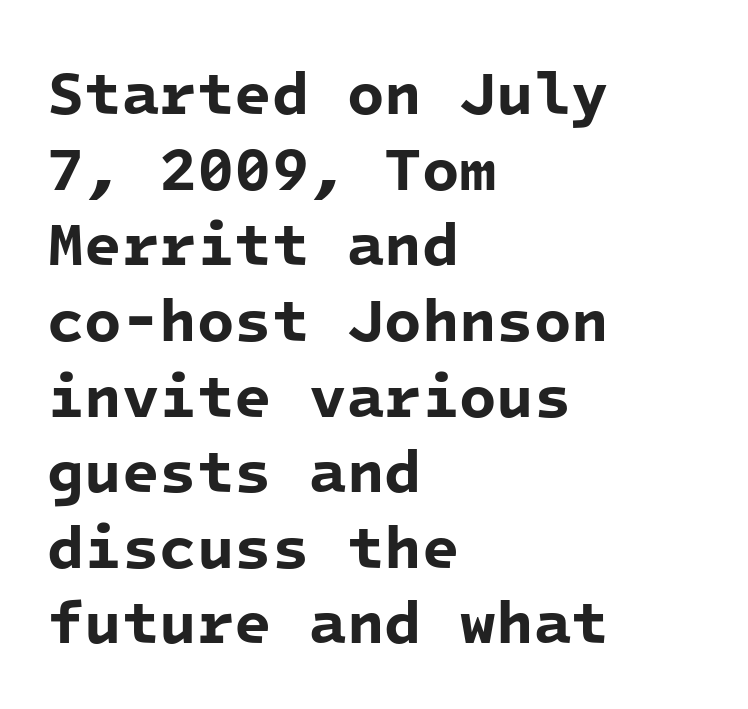
{"serif": "no", "bold": "yes", "weight": "bold", "width": "normal", "stroke_contrast": "low", "x_height": "medium", "monospaced": "yes", "underline": "no", "align": "left", "line_spacing_ratio": 1.24, "letter_spacing": "normal", "letter_spacing_em": 0.0, "glyph_px": 61}
